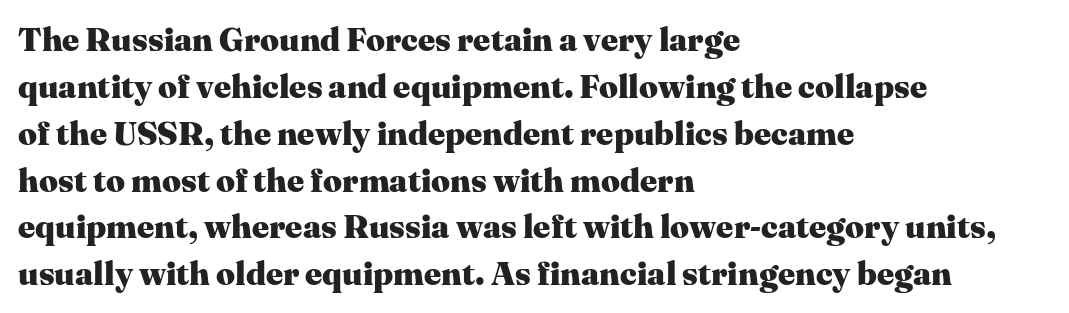
Yep, those are serifs on the letters. Check under the words: just untouched page. The gaps between neighbouring characters are ordinary and unremarkable. This sample has the flowing, uneven cadence of proportional lettering. The space between consecutive lines is moderate.
